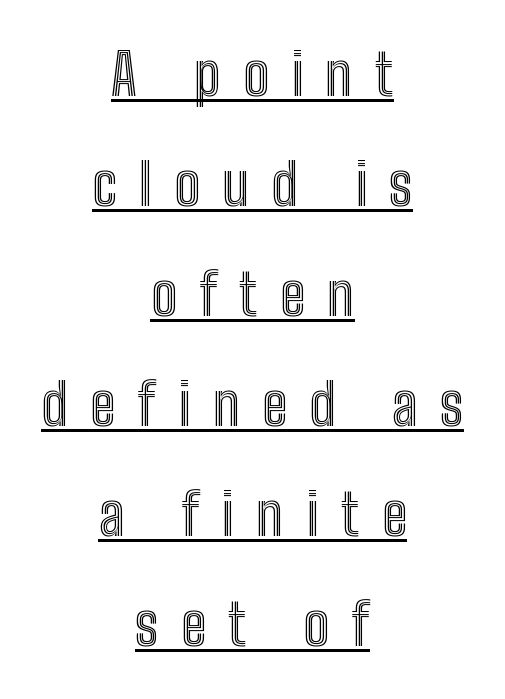
The image shows 57 px condensed type, upright; set centered, loose line spacing (1.93x), unusually wide letter spacing (+0.39 em), underlined; a medium x-height.
